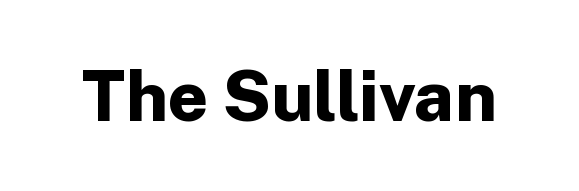
{"serif": "no", "italic": "no", "bold": "yes", "weight": "bold", "width": "normal", "stroke_contrast": "low", "x_height": "medium", "monospaced": "no", "underline": "no", "letter_spacing": "normal", "letter_spacing_em": 0.0, "glyph_px": 70}
